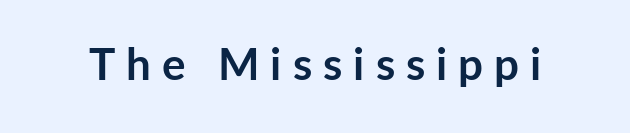
Q: Is the text bold? A: Yes.
Q: Is the text italic (slanted)? A: No, it is upright.
Q: Is the typeface a serif or a sans-serif typeface? A: Sans-serif.
Q: Is the text underlined? A: No.
Q: Is the spacing between letters normal or unusually wide? A: Unusually wide.
Q: Width (condensed, normal, or wide)? A: Normal.
Q: Stroke contrast? A: Low.
Q: x-height? A: Medium.
Q: Monospaced? A: No.
